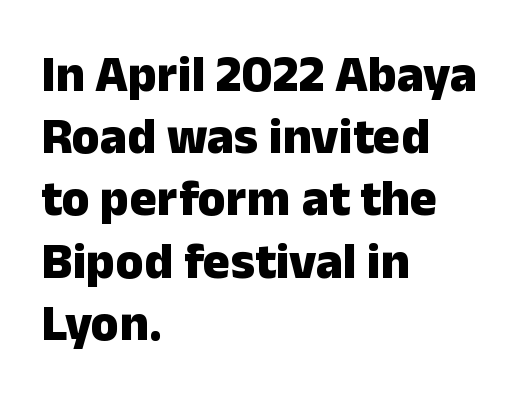
Q: Is the text bold? A: Yes.
Q: Is the text italic (slanted)? A: No, it is upright.
Q: Is the typeface a serif or a sans-serif typeface? A: Sans-serif.
Q: Is the text underlined? A: No.
Q: How is the paragraph aligned? A: Left-aligned.
Q: Is the spacing between letters normal or unusually wide? A: Normal.
Q: Width (condensed, normal, or wide)? A: Normal.
Q: Stroke contrast? A: Low.
Q: x-height? A: Medium.
Q: Monospaced? A: No.
